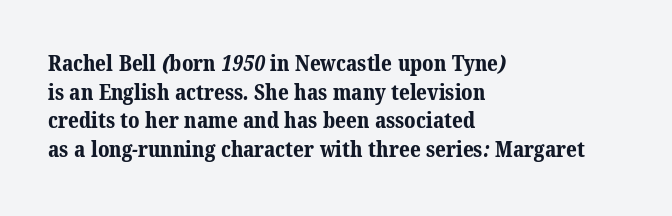
The image shows 21 px bold type; set left-aligned, normal line spacing (1.36x), normal letter spacing, not underlined.
